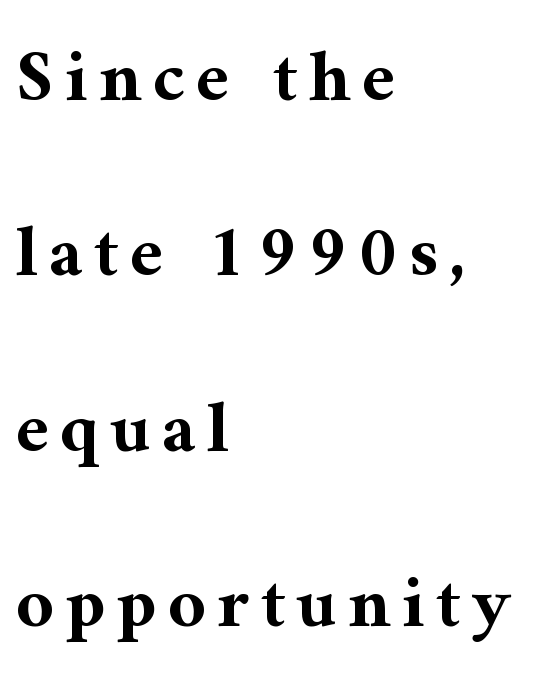
The image shows 74 px bold serif type, upright; set left-aligned, loose line spacing (2.37x), not underlined; medium stroke contrast and a medium x-height.
